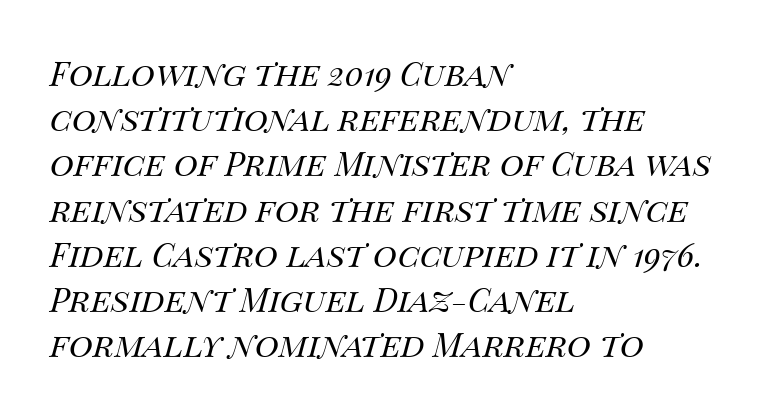
Quick note: underline off. Does the leading feel generous? No, just average. The axis of the letterforms is tilted away from vertical. Standard letterfit; no display-style spreading of the glyphs. The letters advance in unequal steps, a hallmark of proportional type. Is the type heavy? It reads as light-to-regular instead.
